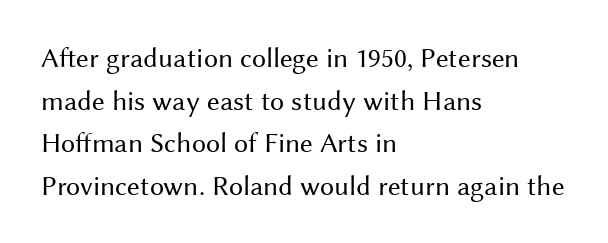
Grotesque or geometric, the face here clearly has no serifs. Inter-character spacing is left at the font's built-in metrics. Successive baselines arrive at the customary interval. Is there any slant? The stems are plumb. The weight would be labelled regular, book, light, or lighter still. In CSS terms this would be text-align: left.
